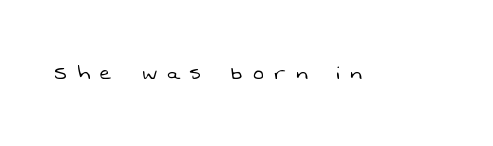
{"bold": "no", "underline": "no", "letter_spacing": "wide", "letter_spacing_em": 0.43, "glyph_px": 25}
